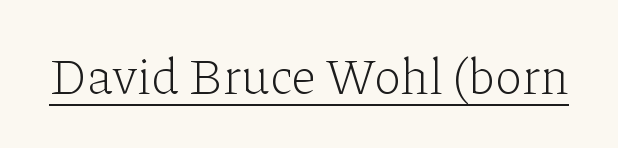
The image shows 50 px light serif type, upright; set normal letter spacing, underlined; low stroke contrast and a medium x-height.
